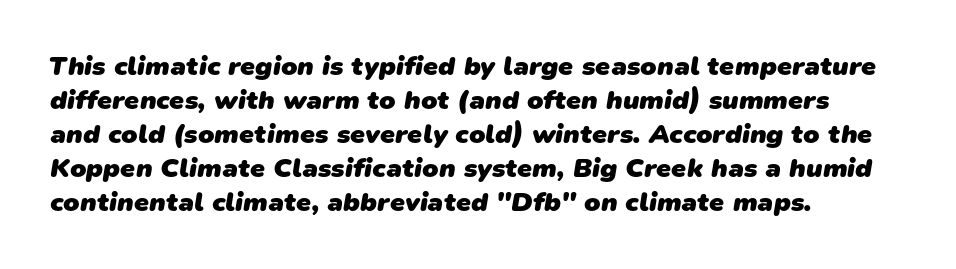
The image shows 27 px bold type; set left-aligned, normal line spacing (1.26x), normal letter spacing, not underlined.
